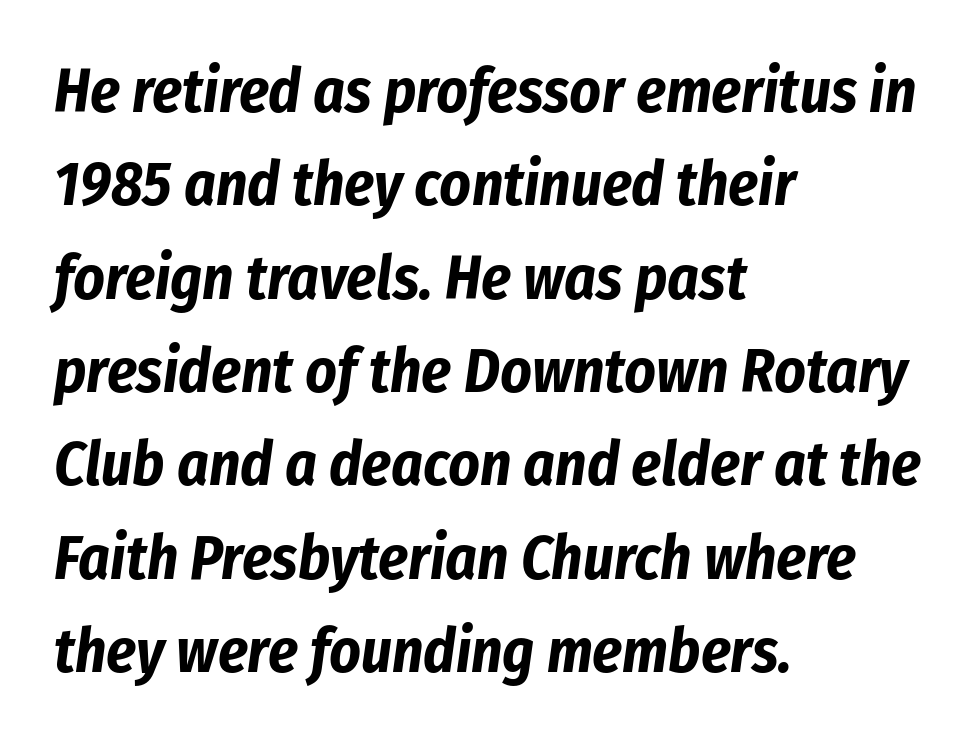
{"italic": "yes", "lean": "right", "slant_degrees": 8, "bold": "yes", "weight": "bold", "width": "condensed", "stroke_contrast": "low", "x_height": "medium", "monospaced": "no", "underline": "no", "align": "left", "line_spacing": "normal", "line_spacing_ratio": 1.53, "letter_spacing": "normal", "letter_spacing_em": 0.0, "glyph_px": 61}
